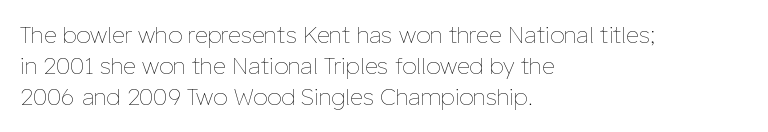
{"italic": "no", "bold": "no", "underline": "no", "align": "left", "line_spacing": "normal", "line_spacing_ratio": 1.35, "letter_spacing": "normal", "letter_spacing_em": 0.0, "glyph_px": 23}
